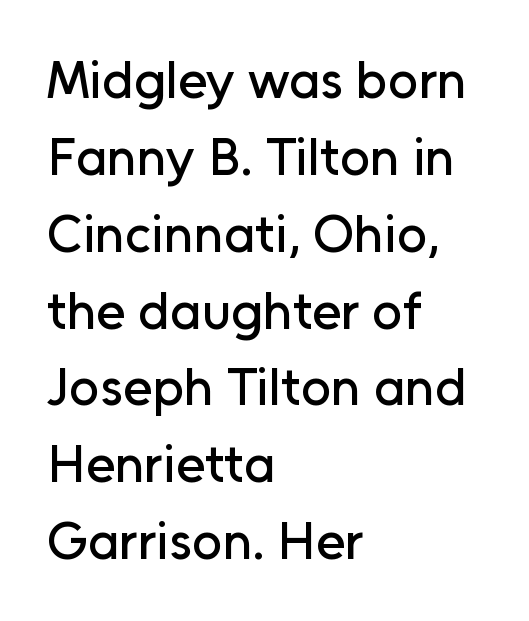
{"serif": "no", "italic": "no", "width": "normal", "stroke_contrast": "low", "x_height": "medium", "monospaced": "no", "underline": "no", "align": "left", "line_spacing": "normal", "line_spacing_ratio": 1.45, "letter_spacing": "normal", "letter_spacing_em": 0.0, "glyph_px": 53}
